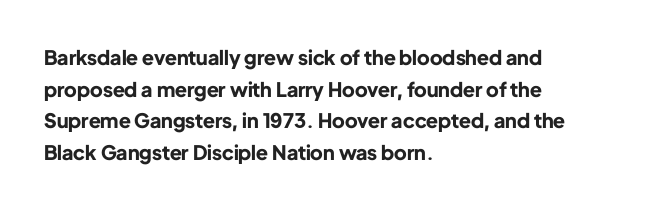
If you drew a line through each stem, it would be perfectly vertical. Nobody drew a line under any word here. A full-strength bold gives these letters their thick strokes. Honestly, the letter spacing is just normal — you wouldn't notice it. Left-aligned paragraph, ragged on the right.
